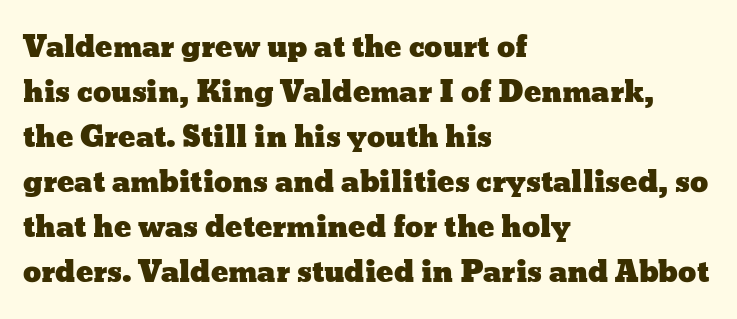
Has an underline been added? It has not. A normal amount of white space separates one row of letters from the next. Proportional: the letters do not fall into vertical columns. Short and long lines alike share a common starting point at left. No italicization has been applied; the sample stays upright. Observe the ordinary spacing: letters are neighbours, not strangers.
